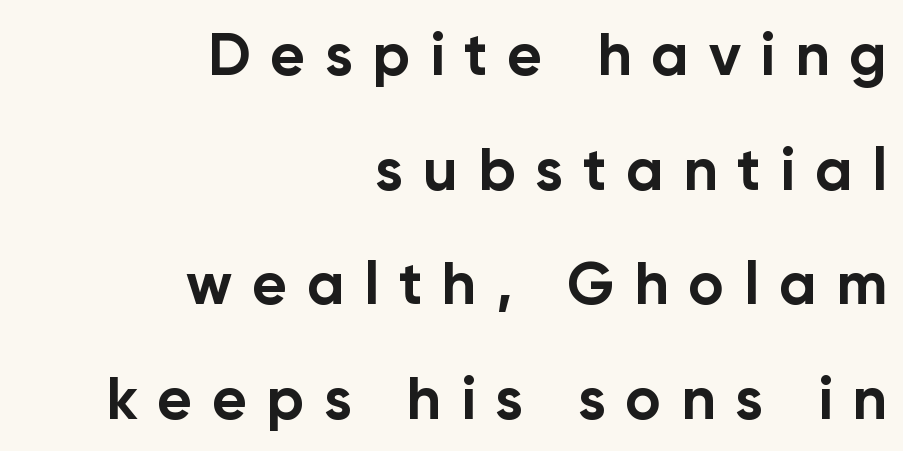
The image shows 60 px bold sans-serif type, upright; set right-aligned, loose line spacing (1.91x), unusually wide letter spacing (+0.33 em), not underlined; low stroke contrast and a medium x-height.
